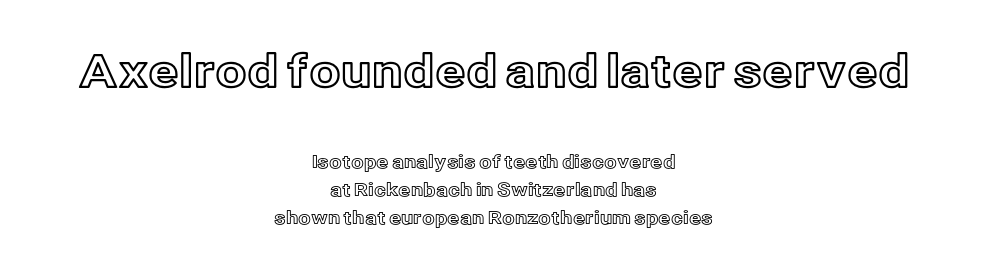
Q: Is the text italic (slanted)? A: No, it is upright.
Q: Is the text underlined? A: No.
Q: How is the paragraph aligned? A: Centered.
Q: Is the spacing between letters normal or unusually wide? A: Normal.
Q: Is the spacing between lines tight, normal or loose? A: Normal.
Q: Which block of text is set in a larger size, the first (top) or the second (bottom)? A: The first (top) one.
Q: Width (condensed, normal, or wide)? A: Normal.
Q: x-height? A: Medium.
Q: Monospaced? A: No.
